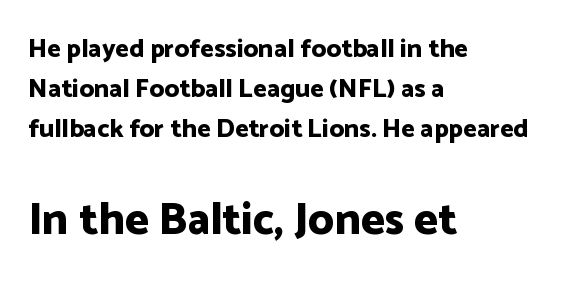
Q: Is the text bold? A: Yes.
Q: Is the text italic (slanted)? A: No, it is upright.
Q: Is the typeface a serif or a sans-serif typeface? A: Sans-serif.
Q: Is the text underlined? A: No.
Q: How is the paragraph aligned? A: Left-aligned.
Q: Is the spacing between letters normal or unusually wide? A: Normal.
Q: Is the spacing between lines tight, normal or loose? A: Normal.
Q: Which block of text is set in a larger size, the first (top) or the second (bottom)? A: The second (bottom) one.
Q: Width (condensed, normal, or wide)? A: Normal.
Q: Stroke contrast? A: Low.
Q: x-height? A: Medium.
Q: Monospaced? A: No.
